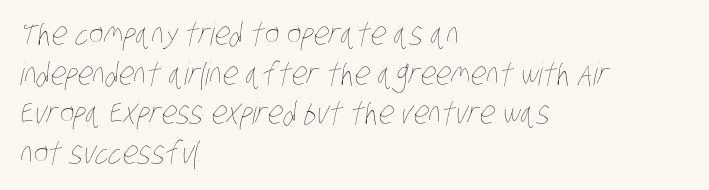
The face used here is proportionally spaced, like ordinary book or web type. Standard letterfit; no display-style spreading of the glyphs. Clear beneath every line of the passage. The font is comparable to plain body text, perhaps lighter. The text block is weighted toward the left margin, trailing off unevenly rightward.
